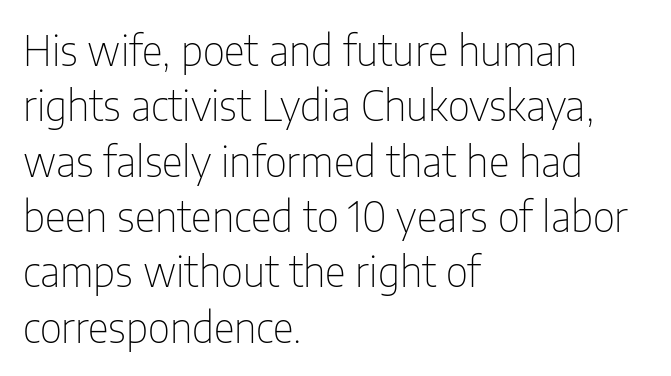
{"serif": "no", "italic": "no", "bold": "no", "weight": "thin", "width": "condensed", "stroke_contrast": "low", "x_height": "medium", "monospaced": "no", "underline": "no", "align": "left", "line_spacing": "normal", "line_spacing_ratio": 1.35, "letter_spacing": "normal", "letter_spacing_em": 0.0, "glyph_px": 41}
